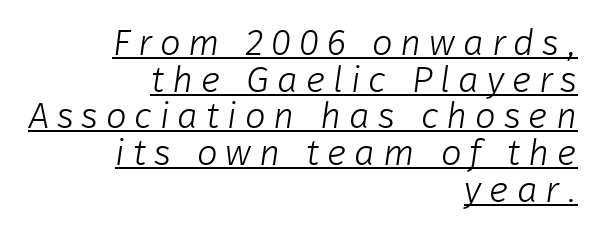
The image shows 37 px light sans-serif type; set right-aligned, tight line spacing (0.99x), unusually wide letter spacing (+0.21 em), underlined; low stroke contrast and a medium x-height.
